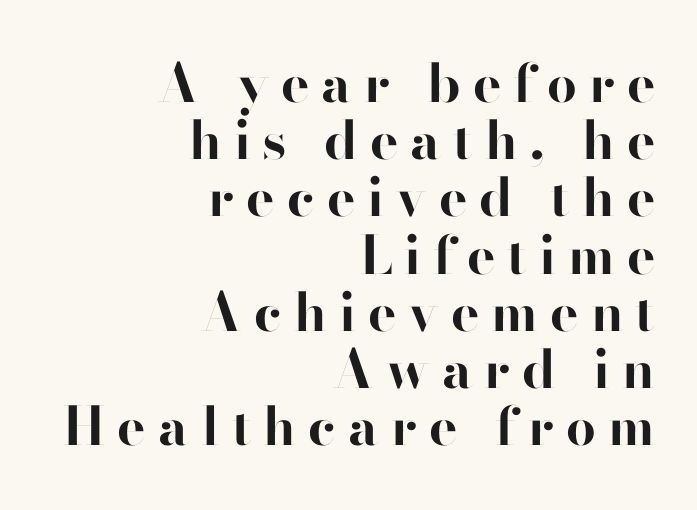
The image shows 53 px bold sans-serif type, upright; set right-aligned, tight line spacing (1.08x), unusually wide letter spacing (+0.23 em), not underlined; high stroke contrast and a small x-height.
